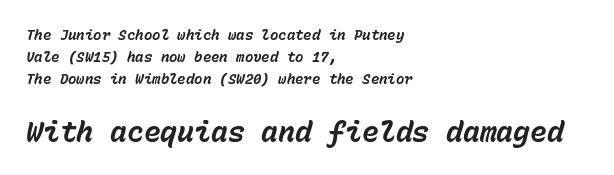
The image shows 28 px bold type, italic (leaning right), monospaced; set left-aligned, normal line spacing (1.58x), normal letter spacing, not underlined; the second (bottom) block is 2.0x larger; low stroke contrast and a medium x-height.
